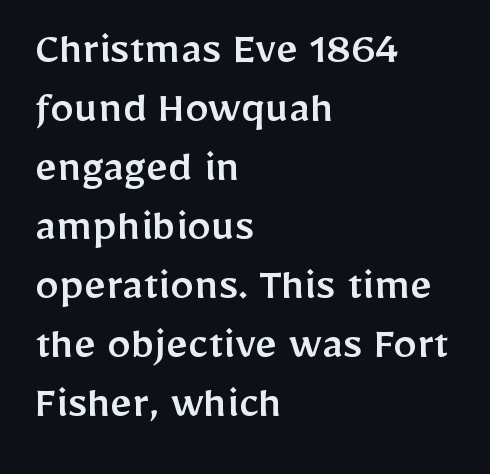
{"serif": "no", "italic": "no", "width": "normal", "stroke_contrast": "low", "x_height": "medium", "monospaced": "no", "underline": "no", "align": "left", "line_spacing_ratio": 1.23, "letter_spacing": "normal", "letter_spacing_em": 0.0, "glyph_px": 48}
